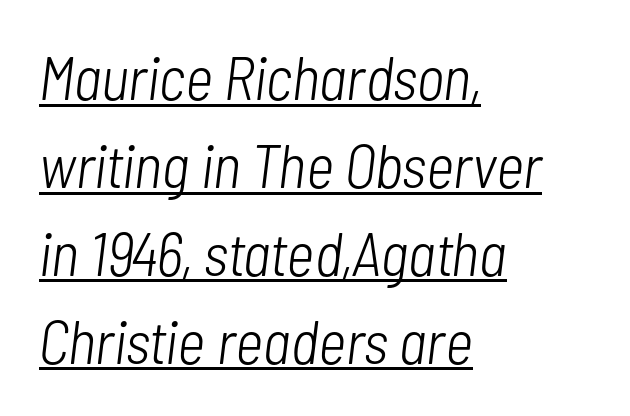
A typesetter would call this proportional, since set widths differ per character. Does the leading feel generous? No, just average. The whole block is typeset with a tilt. The passage is arranged the way most books set body copy — flush left. The tracking reads as untouched default to a designer's eye.
